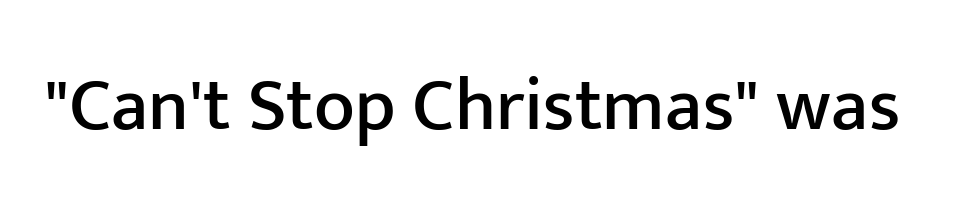
{"serif": "no", "italic": "no", "width": "normal", "stroke_contrast": "low", "x_height": "medium", "monospaced": "no", "underline": "no", "letter_spacing": "normal", "letter_spacing_em": 0.0, "glyph_px": 75}
